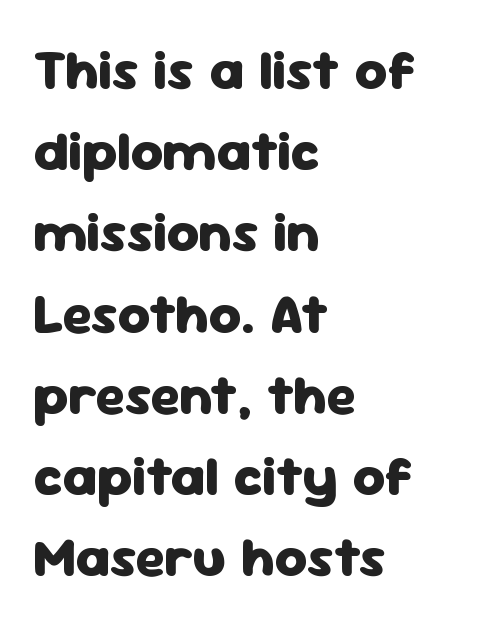
This sample is left-justified, so line endings fall wherever the words run out. Normally led — the rows are evenly, conventionally spaced. Each glyph is drawn with heavy, bold strokes. The font's upright variant was chosen for this text.
